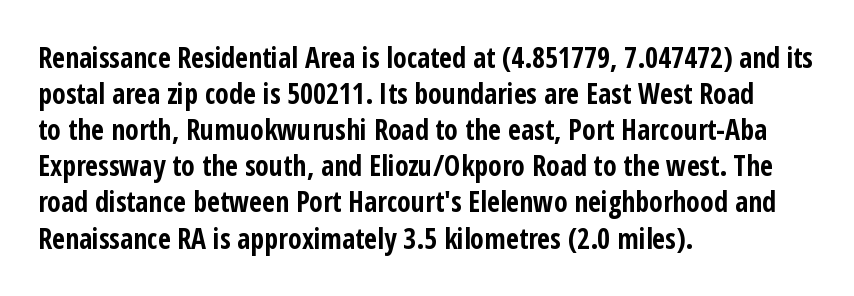
{"serif": "no", "italic": "no", "bold": "yes", "weight": "bold", "width": "condensed", "stroke_contrast": "low", "x_height": "medium", "monospaced": "no", "underline": "no", "align": "left", "line_spacing": "normal", "line_spacing_ratio": 1.29, "letter_spacing": "normal", "letter_spacing_em": 0.0, "glyph_px": 28}
